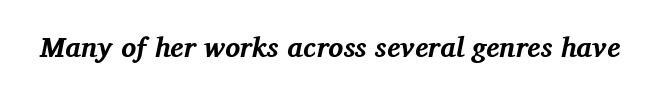
{"serif": "yes", "italic": "yes", "lean": "right", "slant_degrees": 11, "bold": "yes", "weight": "bold", "width": "normal", "stroke_contrast": "medium", "x_height": "medium", "monospaced": "no", "underline": "no", "letter_spacing": "normal", "letter_spacing_em": 0.0, "glyph_px": 28}
